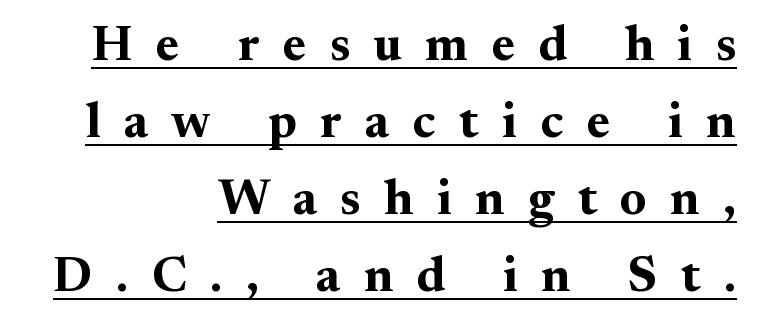
Looks like someone drew a line under every word here. Heft: maximum for text — a bold. Nope, not italic — everything's standing straight. If you measured baseline to baseline, you'd find a middling distance.
